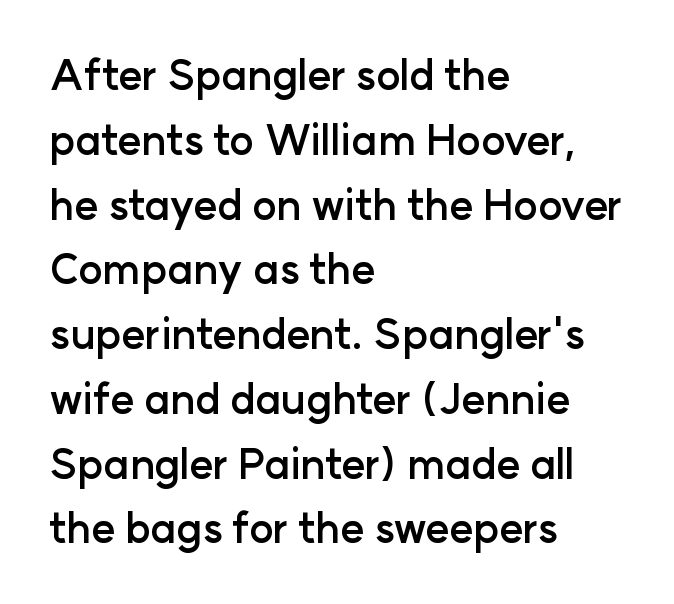
Q: Is the text bold? A: Yes.
Q: Is the text italic (slanted)? A: No, it is upright.
Q: Is the typeface a serif or a sans-serif typeface? A: Sans-serif.
Q: Is the text underlined? A: No.
Q: How is the paragraph aligned? A: Left-aligned.
Q: Is the spacing between letters normal or unusually wide? A: Normal.
Q: Is the spacing between lines tight, normal or loose? A: Normal.
Q: Width (condensed, normal, or wide)? A: Normal.
Q: Stroke contrast? A: Low.
Q: x-height? A: Medium.
Q: Monospaced? A: No.
